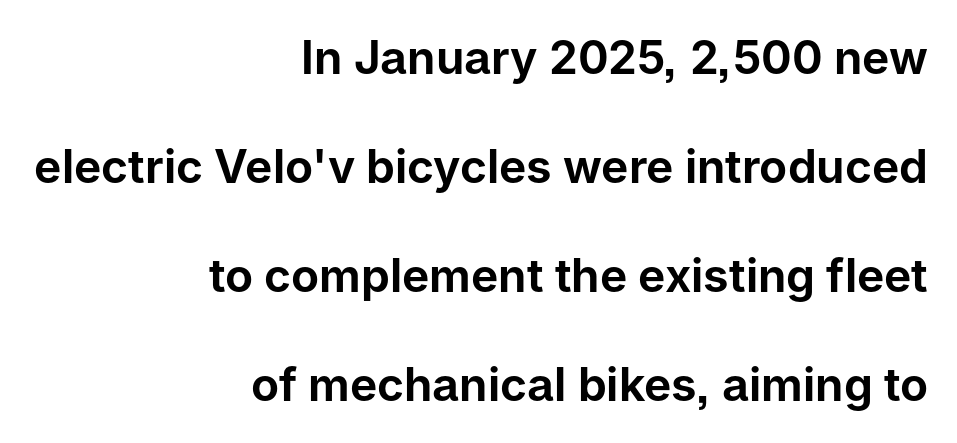
{"serif": "no", "italic": "no", "width": "normal", "stroke_contrast": "low", "x_height": "medium", "monospaced": "no", "underline": "no", "align": "right", "line_spacing": "loose", "line_spacing_ratio": 2.37, "letter_spacing": "normal", "letter_spacing_em": 0.0, "glyph_px": 46}
